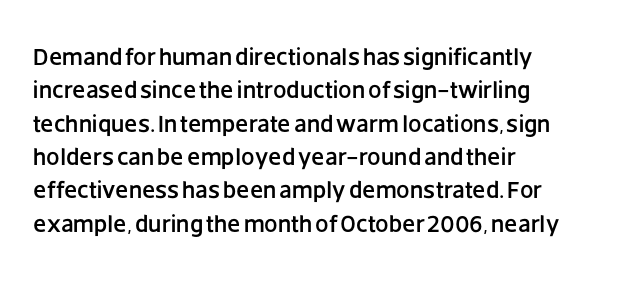
Q: Is the text italic (slanted)? A: No, it is upright.
Q: Is the text underlined? A: No.
Q: How is the paragraph aligned? A: Left-aligned.
Q: Is the spacing between letters normal or unusually wide? A: Normal.
Q: Is the spacing between lines tight, normal or loose? A: Normal.
